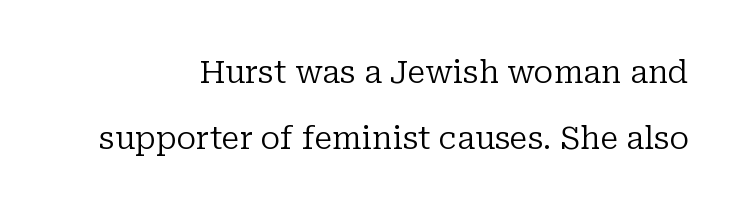
The image shows 31 px regular-weight serif type, upright; set loose line spacing (2.14x), normal letter spacing, not underlined; low stroke contrast and a medium x-height.
